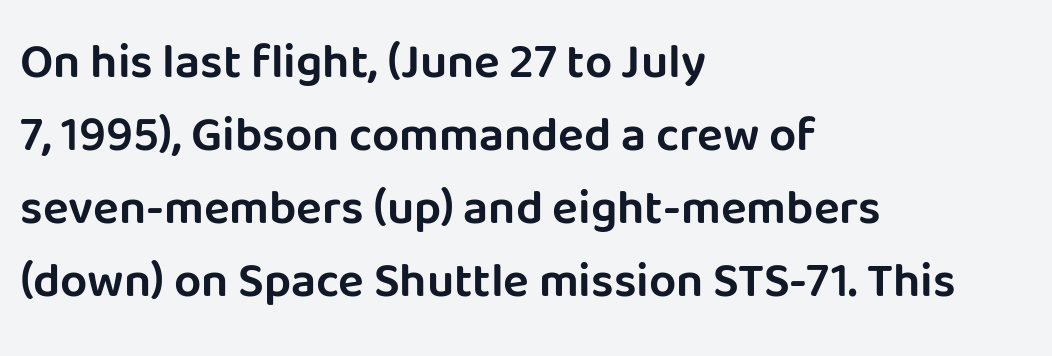
These lines are rendered in a variable-pitch font. Casual observation: everything's shoved over to the left. Characters follow at the spacing the type designer built in. Honestly, the row spacing looks completely unremarkable. The rendering shows plain stroke endings on the letterforms — a sans-serif design. The font's upright variant was chosen for this text.
